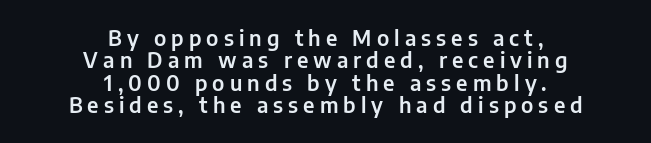
The image shows 21 px text type, upright; set centered, tight line spacing (1.07x), unusually wide letter spacing (+0.24 em), not underlined.
